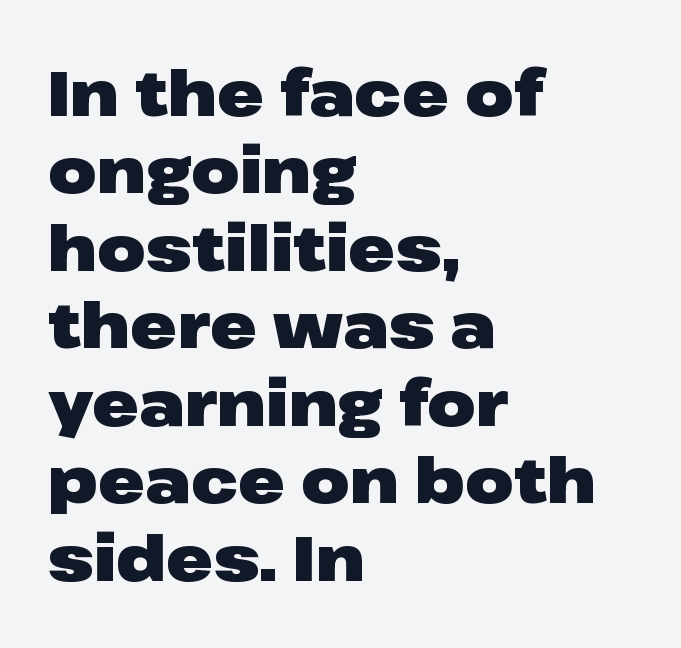
Q: Is the text bold? A: Yes.
Q: Is the text italic (slanted)? A: No, it is upright.
Q: Is the typeface a serif or a sans-serif typeface? A: Sans-serif.
Q: Is the text underlined? A: No.
Q: How is the paragraph aligned? A: Left-aligned.
Q: Is the spacing between letters normal or unusually wide? A: Normal.
Q: Width (condensed, normal, or wide)? A: Wide.
Q: Stroke contrast? A: Low.
Q: x-height? A: Medium.
Q: Monospaced? A: No.
